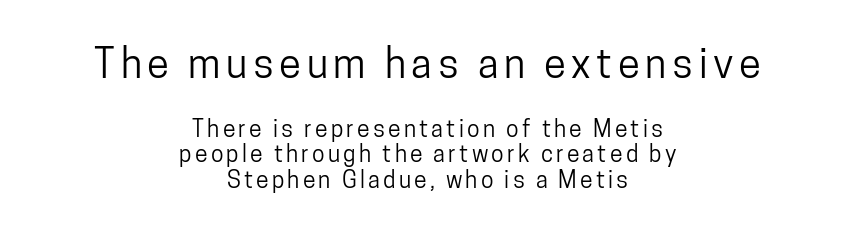
Q: Is the text italic (slanted)? A: No, it is upright.
Q: Is the typeface a serif or a sans-serif typeface? A: Sans-serif.
Q: Is the text underlined? A: No.
Q: How is the paragraph aligned? A: Centered.
Q: Is the spacing between lines tight, normal or loose? A: Tight.
Q: Which block of text is set in a larger size, the first (top) or the second (bottom)? A: The first (top) one.
Q: Width (condensed, normal, or wide)? A: Condensed.
Q: Stroke contrast? A: Low.
Q: x-height? A: Medium.
Q: Monospaced? A: No.
